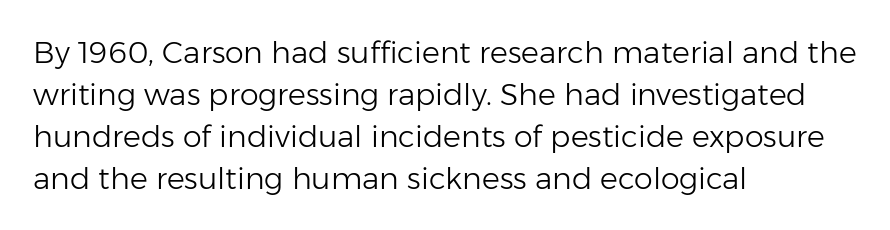
The image shows 30 px light sans-serif type, upright; set left-aligned, normal line spacing (1.4x), normal letter spacing, not underlined; low stroke contrast and a medium x-height.
